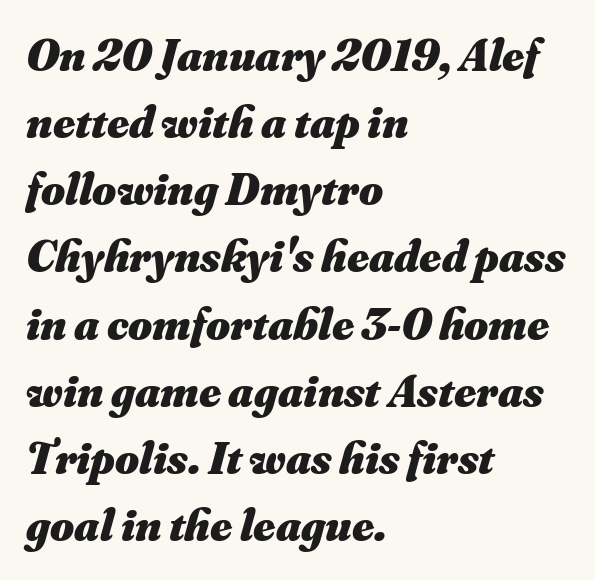
The image shows 46 px heavy type, italic (leaning right); set left-aligned, normal line spacing (1.46x), normal letter spacing, not underlined; medium stroke contrast and a small x-height.
